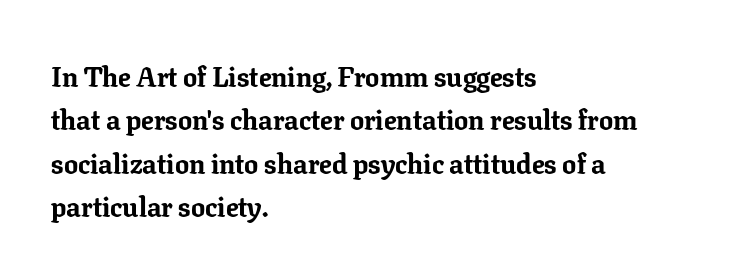
Q: Is the text bold? A: Yes.
Q: Is the text italic (slanted)? A: No, it is upright.
Q: Is the typeface a serif or a sans-serif typeface? A: Serif.
Q: Is the text underlined? A: No.
Q: How is the paragraph aligned? A: Left-aligned.
Q: Is the spacing between letters normal or unusually wide? A: Normal.
Q: Is the spacing between lines tight, normal or loose? A: Normal.
Q: Width (condensed, normal, or wide)? A: Normal.
Q: Stroke contrast? A: Low.
Q: x-height? A: Medium.
Q: Monospaced? A: No.
